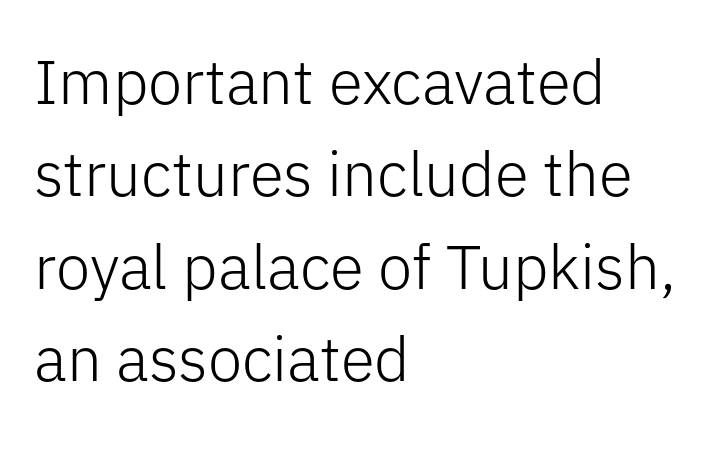
{"serif": "no", "italic": "no", "bold": "no", "weight": "light", "width": "normal", "stroke_contrast": "low", "x_height": "medium", "monospaced": "no", "underline": "no", "align": "left", "line_spacing": "normal", "line_spacing_ratio": 1.49, "letter_spacing": "normal", "letter_spacing_em": 0.0, "glyph_px": 62}
